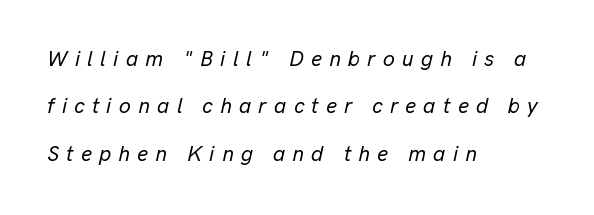
The letters are slanted; this is an italic face. The lines are spread far apart with generous leading. How are the letters spaced? Widely, with obvious added tracking. Beneath every word, the page is bare. Alignment: flush left.
